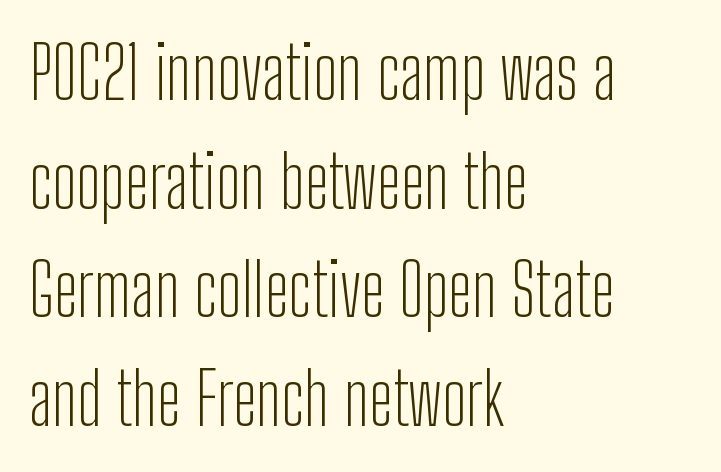
In terms of leading, this rendering sits right in the middle. The rendering uses natural spacing where letterforms have individual widths. The lines are quadded left. Is the letter spacing exaggerated? No — it looks like the ordinary default.
